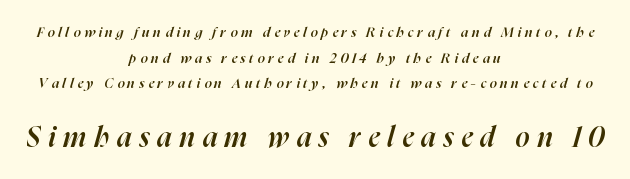
Q: Is the text bold? A: Semi-bold.
Q: Is the text italic (slanted)? A: Yes, it leans right by about 16 degrees.
Q: Is the text underlined? A: No.
Q: How is the paragraph aligned? A: Centered.
Q: Is the spacing between letters normal or unusually wide? A: Unusually wide.
Q: Which block of text is set in a larger size, the first (top) or the second (bottom)? A: The second (bottom) one.
Q: Width (condensed, normal, or wide)? A: Normal.
Q: Stroke contrast? A: High.
Q: x-height? A: Medium.
Q: Monospaced? A: No.
